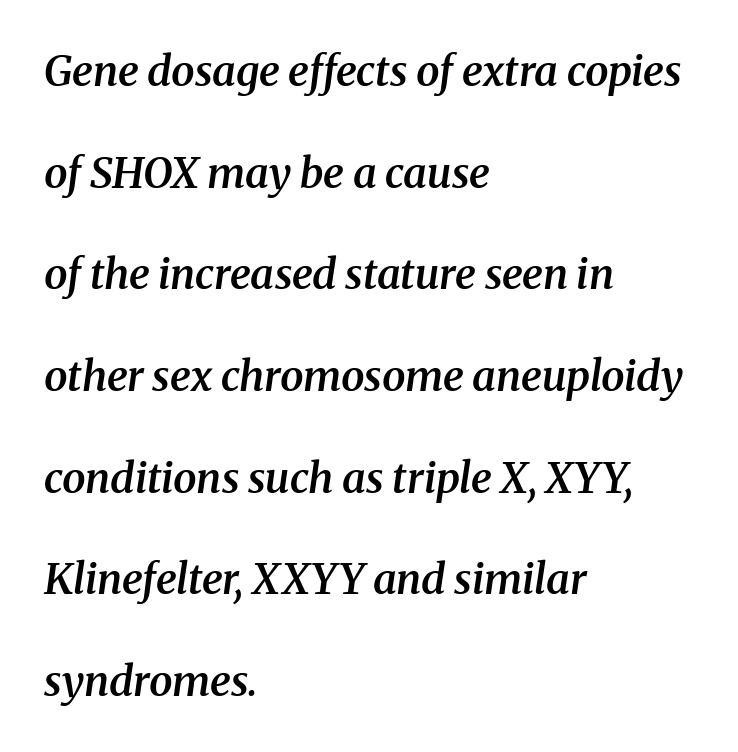
{"serif": "yes", "italic": "yes", "lean": "right", "slant_degrees": 8, "bold": "semi", "weight": "semibold", "width": "normal", "stroke_contrast": "medium", "x_height": "medium", "monospaced": "no", "underline": "no", "align": "left", "line_spacing": "loose", "line_spacing_ratio": 2.42, "letter_spacing": "normal", "letter_spacing_em": 0.0, "glyph_px": 42}
